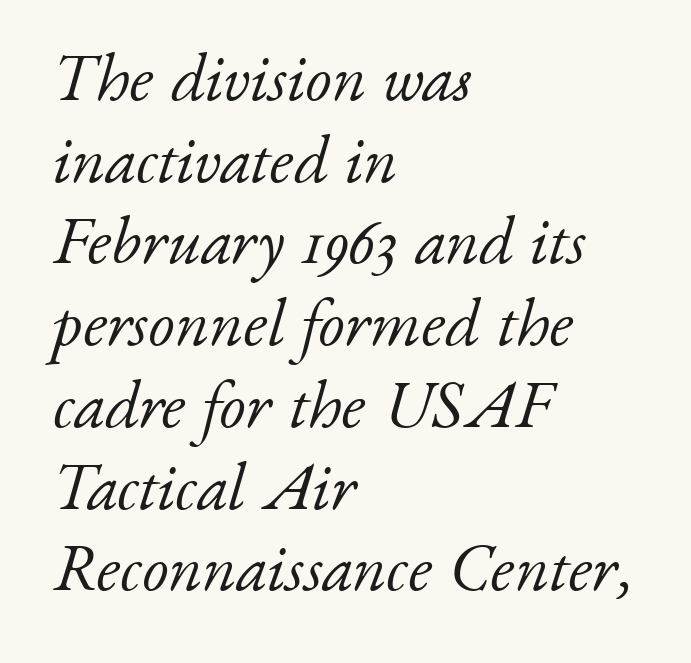
The image shows 67 px light serif type, italic (leaning right); set left-aligned, line spacing 1.22x, normal letter spacing, not underlined; low stroke contrast and a small x-height.
